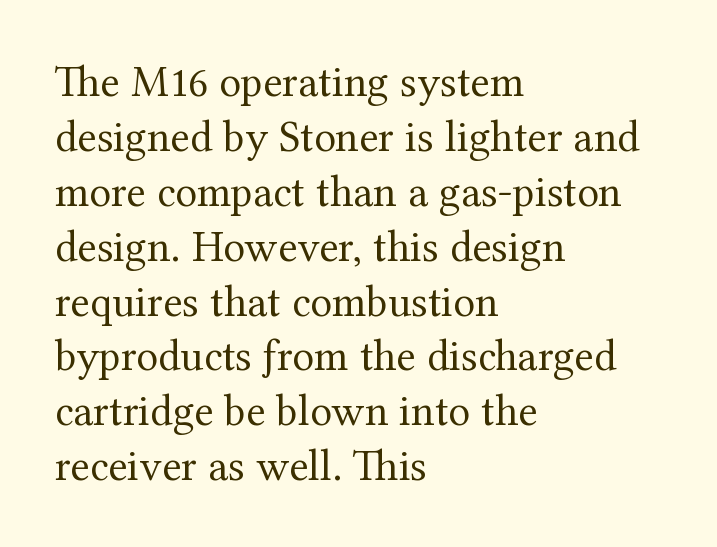
Do the characters align in a grid? No, the font is proportional. The paragraph shown leans on its left margin. The words here are not underlined. Words appear dense and cohesive because spacing is normal.
